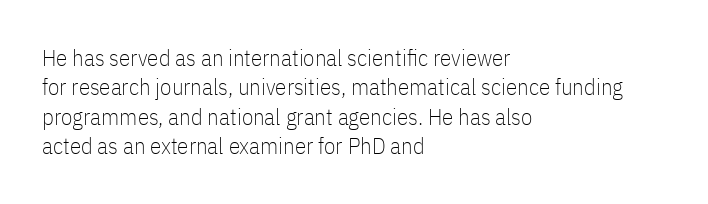
{"italic": "no", "bold": "no", "underline": "no", "align": "left", "line_spacing": "normal", "line_spacing_ratio": 1.28, "letter_spacing": "normal", "letter_spacing_em": 0.0, "glyph_px": 23}
